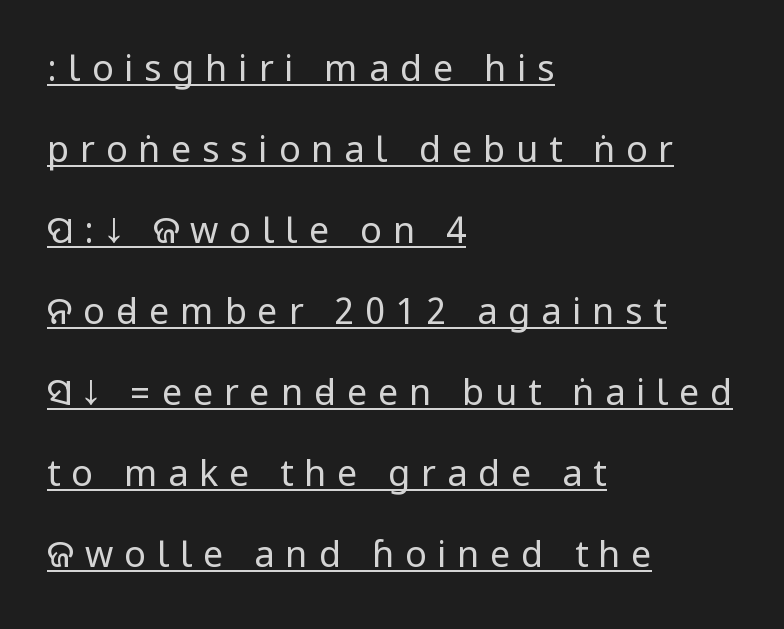
{"serif": "no", "italic": "no", "bold": "no", "weight": "regular", "width": "condensed", "stroke_contrast": "low", "underline": "yes", "align": "left", "line_spacing": "loose", "line_spacing_ratio": 2.25, "letter_spacing": "wide", "letter_spacing_em": 0.3, "glyph_px": 36}
